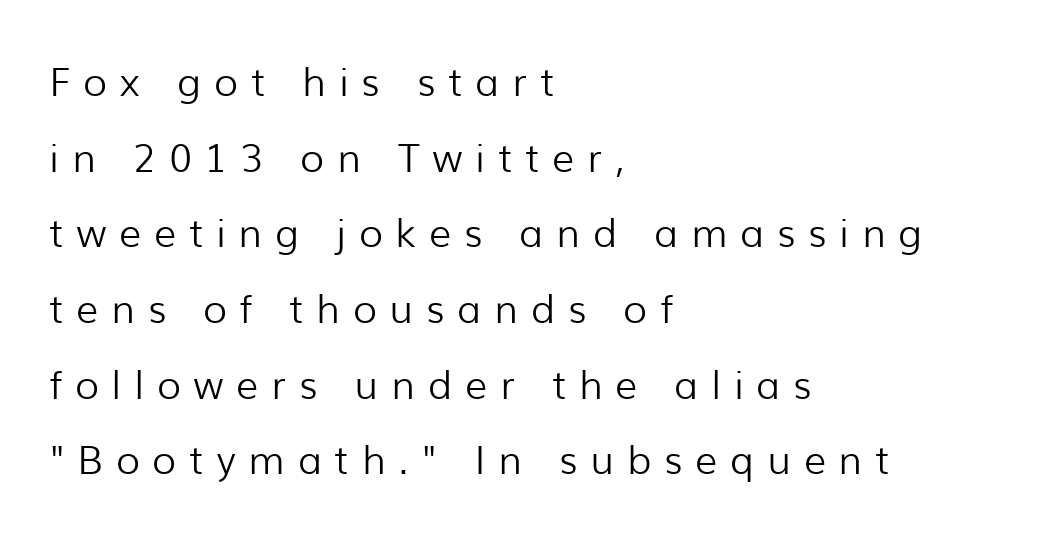
{"serif": "no", "italic": "no", "bold": "no", "weight": "light", "width": "normal", "stroke_contrast": "low", "x_height": "medium", "monospaced": "no", "underline": "no", "align": "left", "line_spacing": "loose", "line_spacing_ratio": 1.94, "letter_spacing": "wide", "letter_spacing_em": 0.33, "glyph_px": 39}
